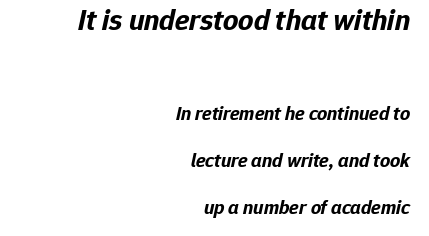
The image shows 30 px bold type, italic (leaning right); set right-aligned, loose line spacing (2.34x), normal letter spacing, not underlined; the first (top) block is 1.5x larger; low stroke contrast and a medium x-height.
